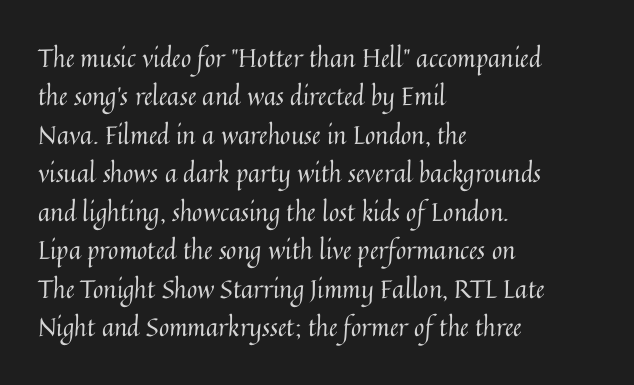
Q: Is the text bold? A: No.
Q: Is the text underlined? A: No.
Q: How is the paragraph aligned? A: Left-aligned.
Q: Is the spacing between letters normal or unusually wide? A: Normal.
Q: Is the spacing between lines tight, normal or loose? A: Normal.
